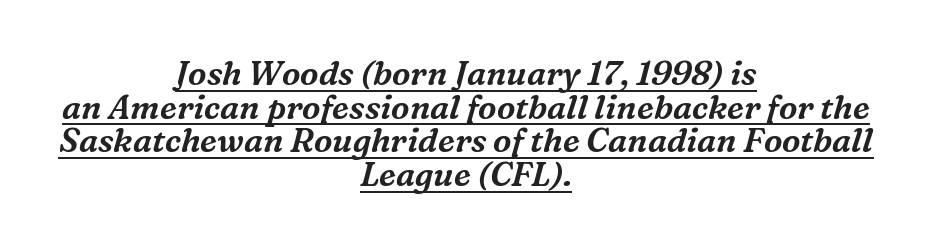
The image shows 33 px serif type, italic (leaning right); set centered, tight line spacing (1.02x), normal letter spacing, underlined; medium stroke contrast and a medium x-height.
